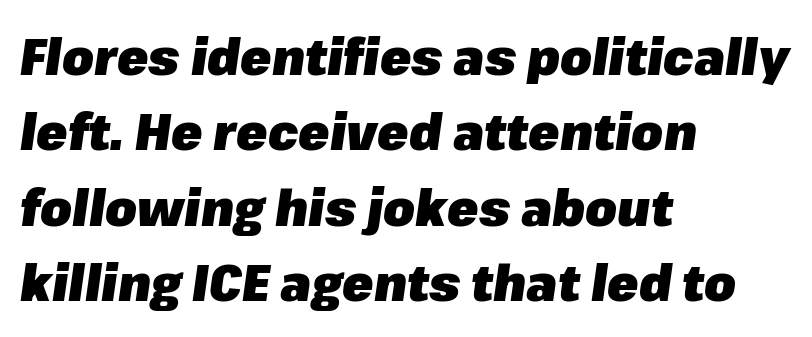
Set as a true bold cut, around the 700 mark. Plain, unruled lines of type. One-word summary of the alignment: left. Each new line begins a customary step beneath the previous one. Character widths vary here, with narrow letters taking less room than wide ones. Observe the lean: these are italic letterforms.
